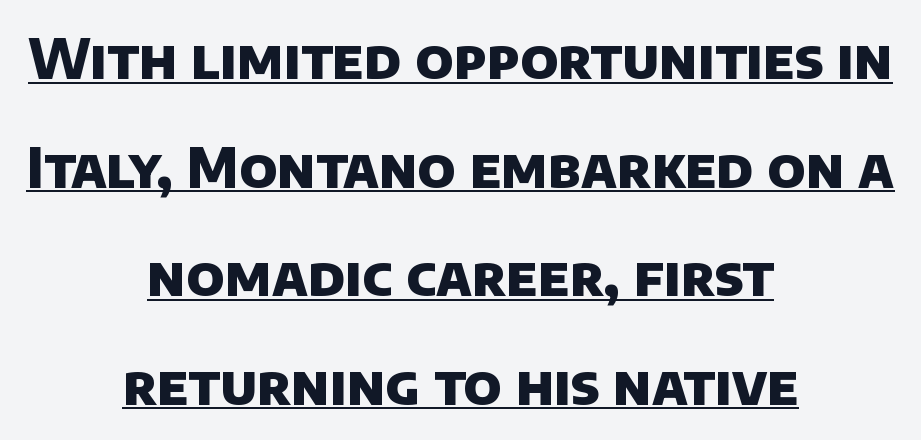
The letters sit at their default tracking, neither squeezed nor spread. The lines are spread far apart with generous leading. Chunky letters — that's bold for sure. Each letter's strokes conclude bluntly, with no projecting serifs. These lines stack symmetrically, like a column narrowing and widening about its center.
